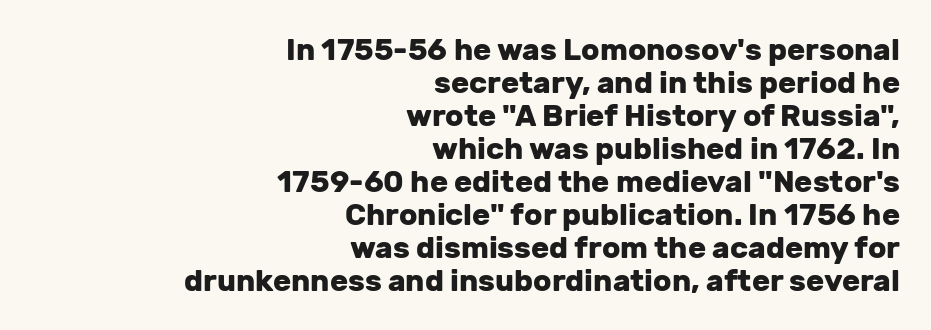
Which margin do the lines hug? The right one — the left edge is uneven. The letters carry no serifs — their stems end cleanly without finishing strokes. The rendering uses natural spacing where letterforms have individual widths. Any mark beneath the type? The region is blank. These lines keep a tight, regular rhythm from letter to letter.
